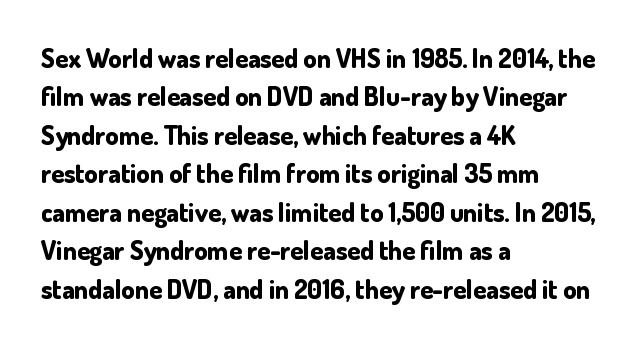
The image shows 26 px bold type, upright; set left-aligned, normal line spacing (1.48x), normal letter spacing, not underlined.
